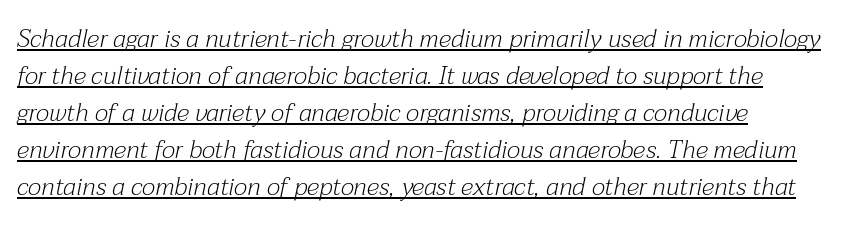
Q: Is the text bold? A: No.
Q: Is the text italic (slanted)? A: Yes, it leans right by about 12 degrees.
Q: Is the text underlined? A: Yes.
Q: How is the paragraph aligned? A: Left-aligned.
Q: Is the spacing between letters normal or unusually wide? A: Normal.
Q: Is the spacing between lines tight, normal or loose? A: Normal.
